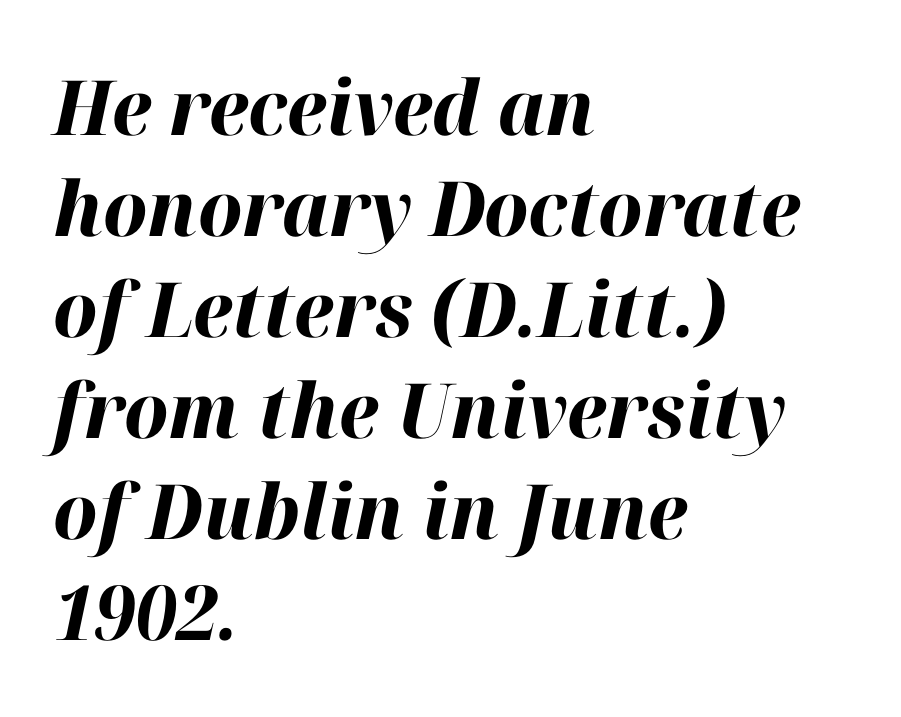
{"italic": "yes", "lean": "right", "slant_degrees": 12, "bold": "yes", "weight": "bold", "width": "normal", "stroke_contrast": "high", "x_height": "medium", "monospaced": "no", "underline": "no", "align": "left", "line_spacing": "normal", "line_spacing_ratio": 1.33, "letter_spacing": "normal", "letter_spacing_em": 0.0, "glyph_px": 76}
